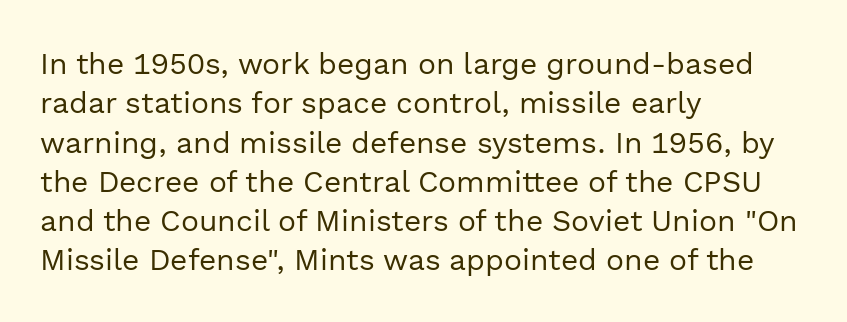
The image shows 30 px regular-weight sans-serif type, upright; set left-aligned, normal line spacing (1.31x), normal letter spacing, not underlined; a medium x-height.
